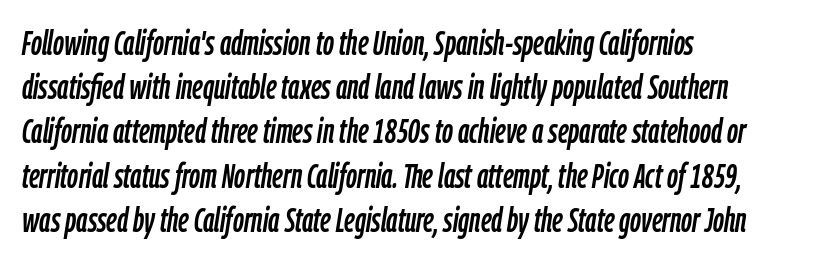
The image shows 34 px condensed type, italic (leaning right); set left-aligned, normal line spacing (1.3x), normal letter spacing, not underlined; low stroke contrast and a medium x-height.
